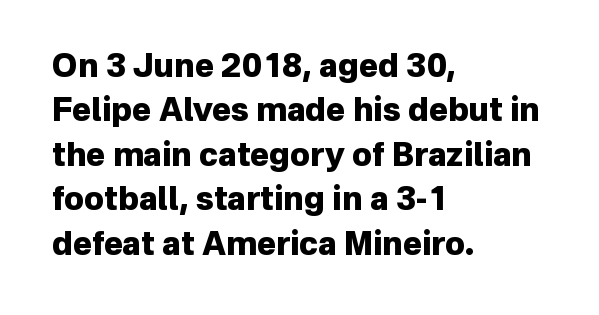
Nobody touched the tracking dial on this one. The letters advance in unequal steps, a hallmark of proportional type. Every character sits straight up, as roman type does. Thick stems and heavy bowls — unmistakably bold. The rows are spaced the way most documents space them. This rendering features lettering with no underline.
